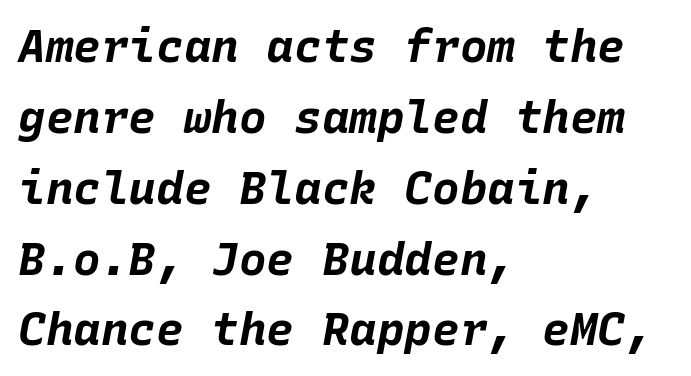
Q: Is the text bold? A: Yes.
Q: Is the text italic (slanted)? A: Yes, it leans right by about 10 degrees.
Q: Is the text underlined? A: No.
Q: How is the paragraph aligned? A: Left-aligned.
Q: Is the spacing between letters normal or unusually wide? A: Normal.
Q: Is the spacing between lines tight, normal or loose? A: Normal.
Q: Width (condensed, normal, or wide)? A: Normal.
Q: Stroke contrast? A: Low.
Q: x-height? A: Large.
Q: Monospaced? A: Yes.
